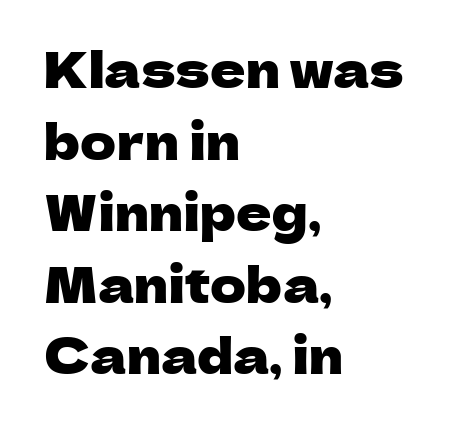
Notice how descenders clear the ascenders below comfortably — that's standard leading. The paragraph has a hard left edge and a soft right edge. Descenders hang freely into open space. A roman cut, with each character standing at attention. Caption: standard tracking, unaltered. Are there feet on the stems? There aren't — it's a sans.
